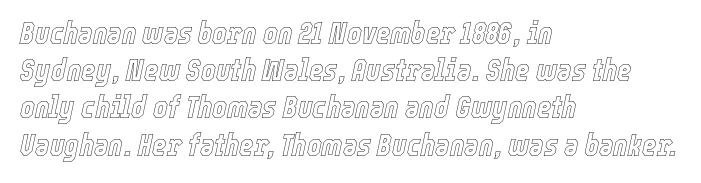
The image shows 31 px condensed type, italic (leaning right); set left-aligned, line spacing 1.2x, normal letter spacing, not underlined; a medium x-height.
